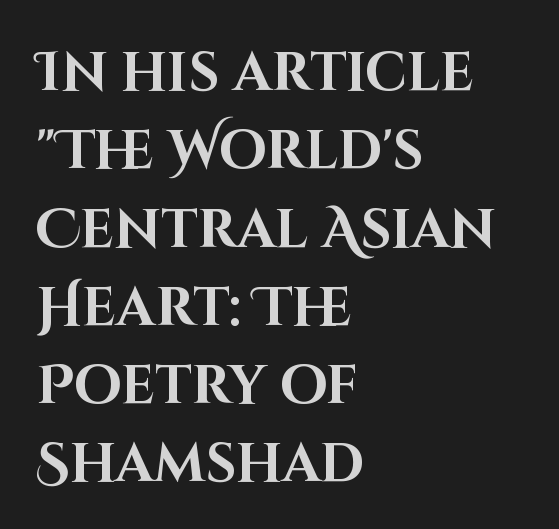
Reading down the column, the eye jumps a familiar distance to each next line. Layout note: lines flush left. A dark, heavy texture on the line: the type is bold. It's the straight-up-and-down kind of type. Spacing verdict: proportional, widths tailored to each character.
